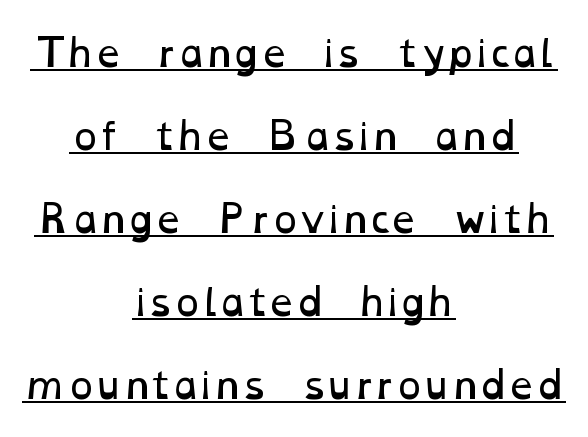
Is this a heavy cut? Hardly; it is regular or lighter. The passage shown stacks its lines with a broad gap. The face used here is proportionally spaced, like ordinary book or web type. Nothing unusual about the tracking: characters are spaced as the font intends.
